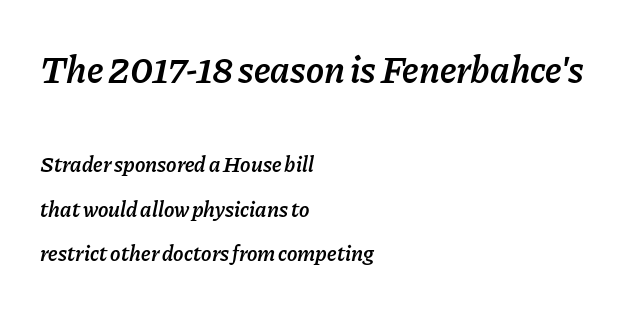
Q: Is the text bold? A: Semi-bold.
Q: Is the text italic (slanted)? A: Yes, it leans right by about 11 degrees.
Q: Is the text underlined? A: No.
Q: How is the paragraph aligned? A: Left-aligned.
Q: Is the spacing between letters normal or unusually wide? A: Normal.
Q: Is the spacing between lines tight, normal or loose? A: Loose.
Q: Which block of text is set in a larger size, the first (top) or the second (bottom)? A: The first (top) one.
Q: Width (condensed, normal, or wide)? A: Normal.
Q: Stroke contrast? A: Low.
Q: x-height? A: Medium.
Q: Monospaced? A: No.
